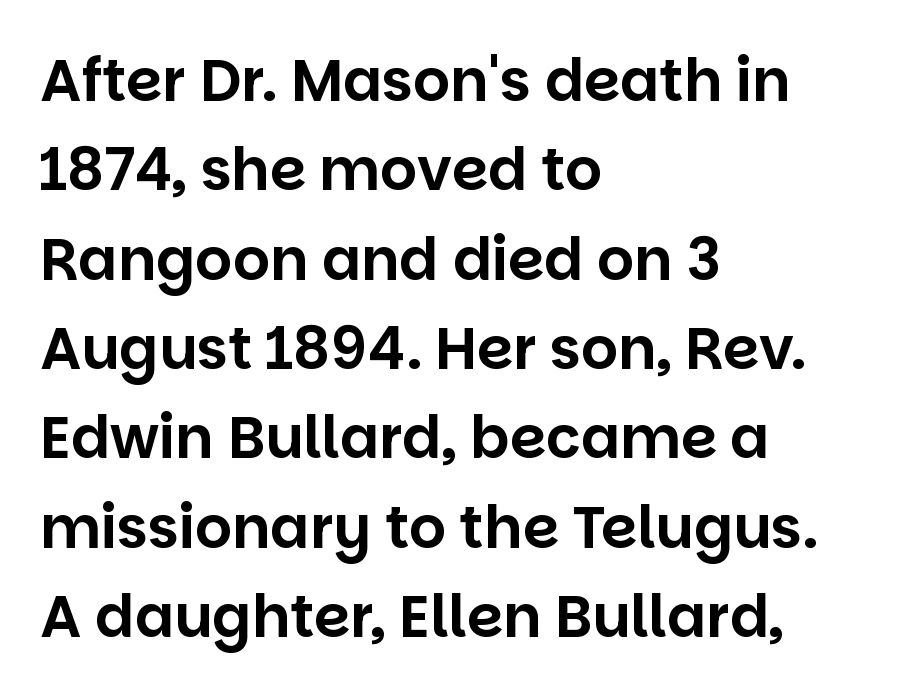
The image shows 58 px sans-serif type, upright; set left-aligned, normal line spacing (1.54x), normal letter spacing, not underlined; low stroke contrast and a large x-height.
